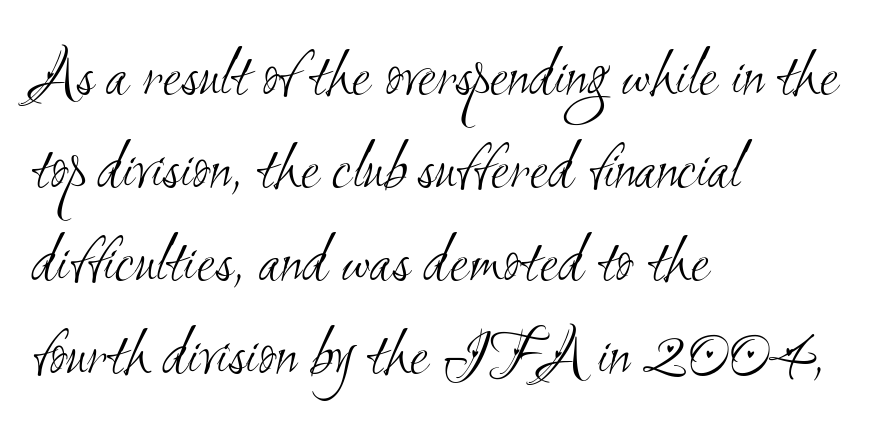
{"serif": "no", "bold": "no", "weight": "light", "width": "condensed", "stroke_contrast": "medium", "x_height": "small", "monospaced": "no", "underline": "no", "align": "left", "line_spacing": "normal", "line_spacing_ratio": 1.37, "letter_spacing": "normal", "letter_spacing_em": 0.0, "glyph_px": 68}
